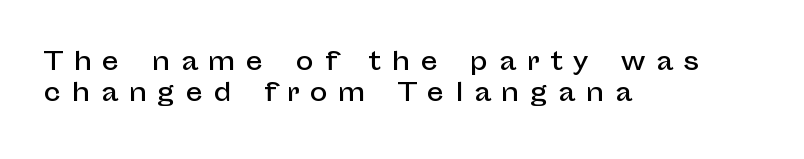
Descender tails drop into unmarked territory. Honestly, the letter spacing is so wide it's the main thing you notice. The paragraph shown leans on its left margin. Is there any slant? The stems are plumb. In terms of leading, this rendering sits right in the middle.
